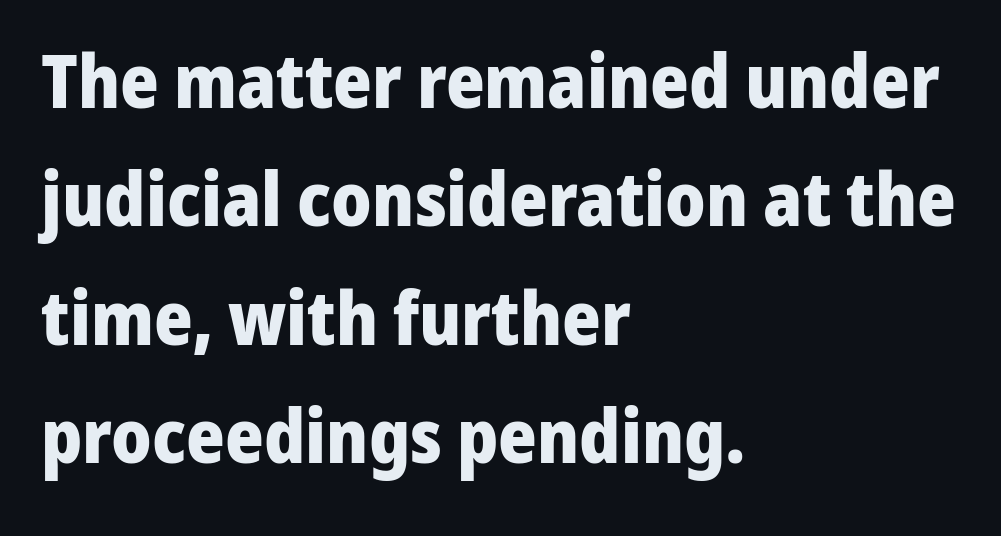
{"serif": "no", "italic": "no", "bold": "yes", "weight": "heavy", "width": "normal", "stroke_contrast": "low", "x_height": "medium", "monospaced": "no", "underline": "no", "align": "left", "line_spacing": "normal", "line_spacing_ratio": 1.6, "letter_spacing": "normal", "letter_spacing_em": 0.0, "glyph_px": 74}
